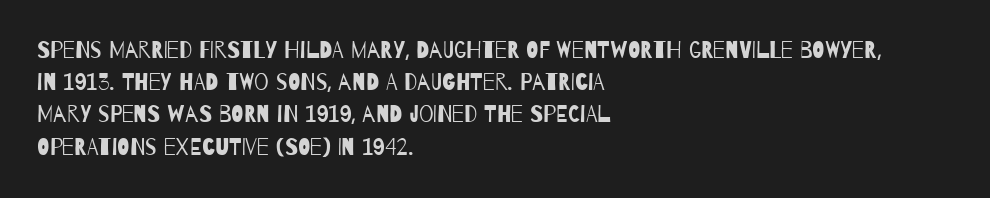
The image shows 23 px text type; set left-aligned, normal line spacing (1.4x), normal letter spacing, not underlined.
